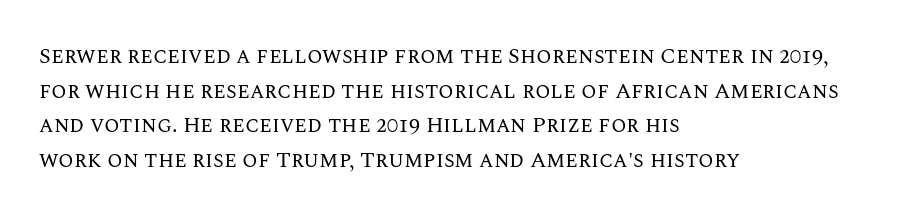
The image shows 22 px text type, upright; set left-aligned, normal line spacing (1.57x), normal letter spacing, not underlined.
